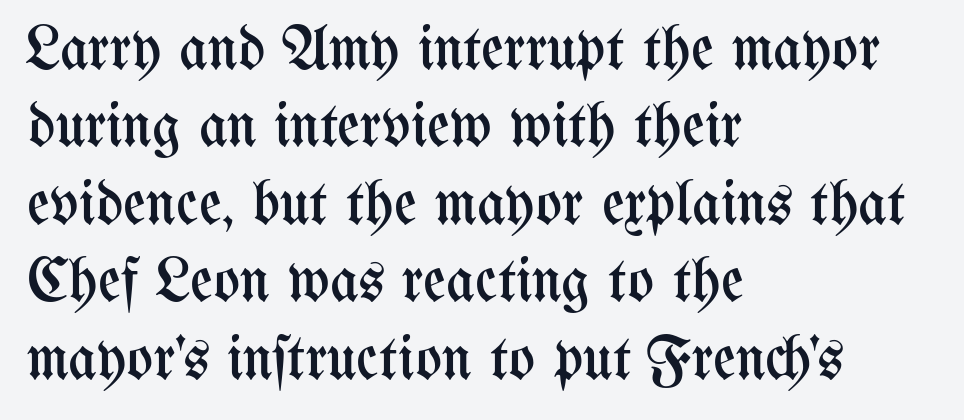
{"italic": "no", "bold": "no", "weight": "regular", "width": "condensed", "stroke_contrast": "medium", "x_height": "medium", "monospaced": "no", "underline": "no", "align": "left", "line_spacing": "normal", "line_spacing_ratio": 1.25, "letter_spacing": "normal", "letter_spacing_em": 0.0, "glyph_px": 62}
